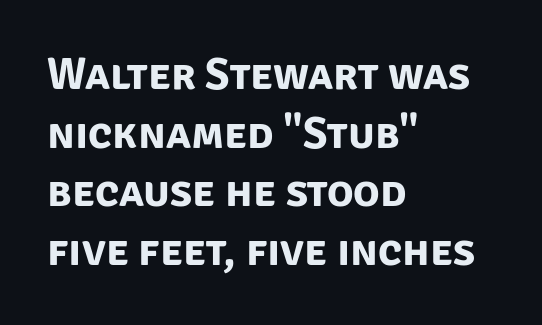
The image shows 44 px bold sans-serif type; set left-aligned, normal line spacing (1.33x), normal letter spacing, not underlined; low stroke contrast and a large x-height.
